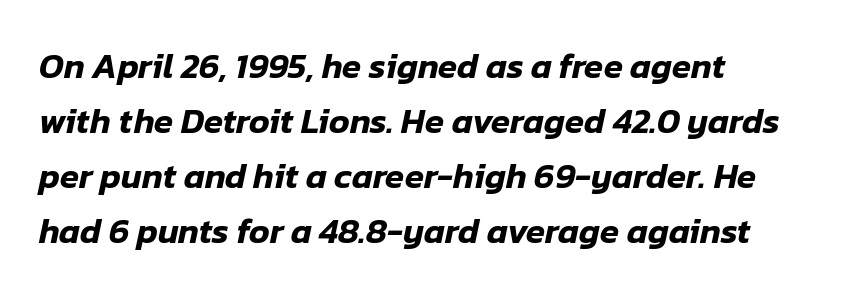
Q: Is the text italic (slanted)? A: Yes, it leans right by about 12 degrees.
Q: Is the text underlined? A: No.
Q: How is the paragraph aligned? A: Left-aligned.
Q: Is the spacing between letters normal or unusually wide? A: Normal.
Q: Is the spacing between lines tight, normal or loose? A: Normal.
Q: Width (condensed, normal, or wide)? A: Normal.
Q: Stroke contrast? A: Low.
Q: x-height? A: Medium.
Q: Monospaced? A: No.
